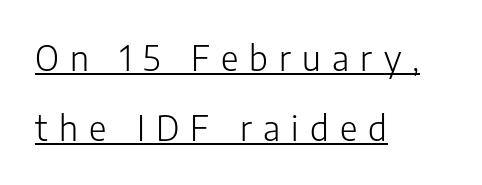
{"serif": "no", "italic": "no", "bold": "no", "weight": "light", "width": "normal", "stroke_contrast": "low", "x_height": "medium", "monospaced": "no", "underline": "yes", "align": "left", "line_spacing": "loose", "line_spacing_ratio": 2.06, "letter_spacing": "wide", "letter_spacing_em": 0.33, "glyph_px": 34}
